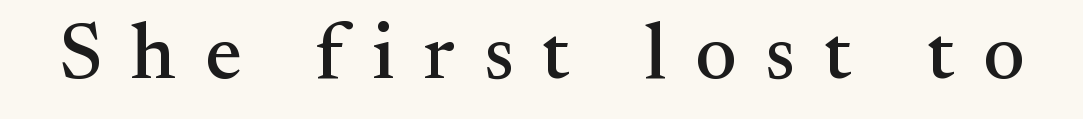
{"serif": "yes", "italic": "no", "width": "normal", "stroke_contrast": "medium", "x_height": "small", "monospaced": "no", "underline": "no", "letter_spacing": "wide", "letter_spacing_em": 0.36, "glyph_px": 80}
